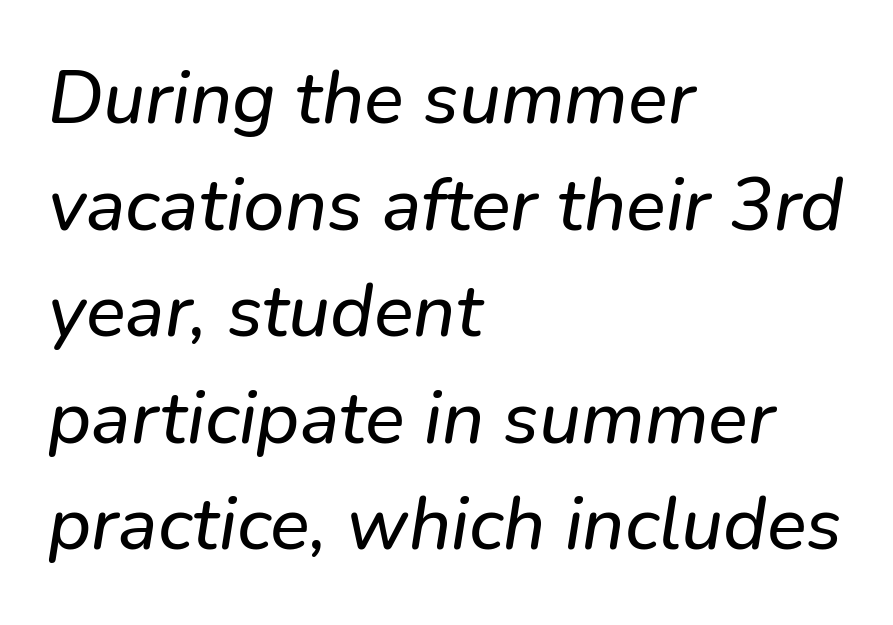
{"serif": "no", "width": "normal", "stroke_contrast": "low", "x_height": "medium", "monospaced": "no", "underline": "no", "align": "left", "line_spacing": "normal", "line_spacing_ratio": 1.44, "letter_spacing": "normal", "letter_spacing_em": 0.0, "glyph_px": 74}
